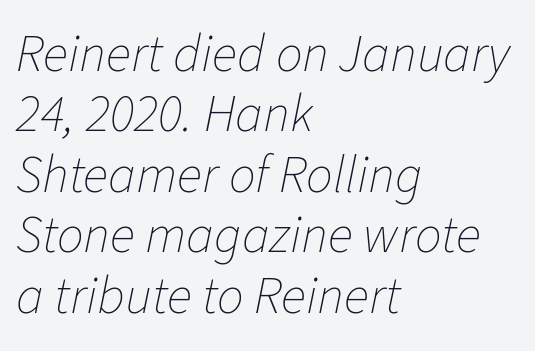
{"italic": "yes", "lean": "right", "slant_degrees": 11, "bold": "no", "weight": "thin", "width": "normal", "stroke_contrast": "low", "x_height": "medium", "monospaced": "no", "underline": "no", "align": "left", "line_spacing": "tight", "line_spacing_ratio": 1.14, "letter_spacing": "normal", "letter_spacing_em": 0.0, "glyph_px": 53}
